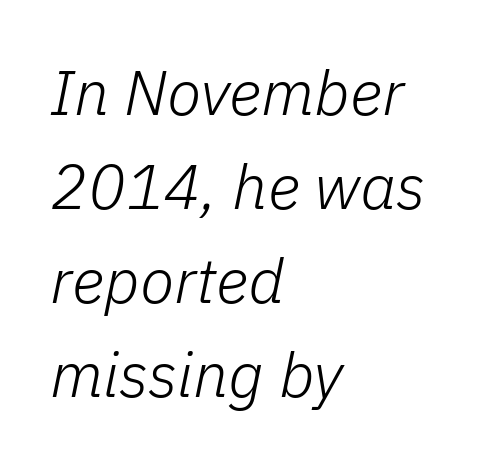
{"italic": "yes", "lean": "right", "slant_degrees": 11, "bold": "no", "weight": "light", "width": "normal", "stroke_contrast": "low", "x_height": "medium", "monospaced": "no", "underline": "no", "align": "left", "line_spacing": "normal", "line_spacing_ratio": 1.49, "letter_spacing": "normal", "letter_spacing_em": 0.0, "glyph_px": 63}
